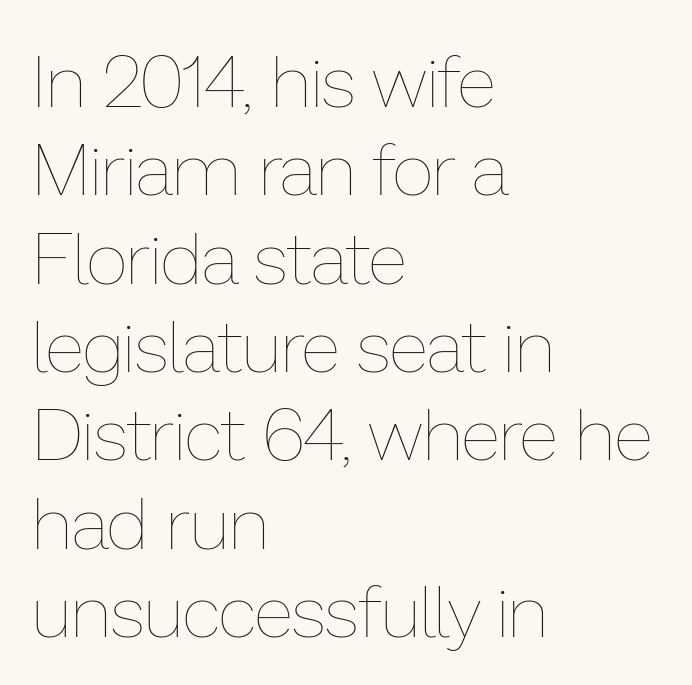
Q: Is the text bold? A: No.
Q: Is the text italic (slanted)? A: No, it is upright.
Q: Is the text underlined? A: No.
Q: How is the paragraph aligned? A: Left-aligned.
Q: Is the spacing between letters normal or unusually wide? A: Normal.
Q: Width (condensed, normal, or wide)? A: Normal.
Q: Stroke contrast? A: Low.
Q: x-height? A: Medium.
Q: Monospaced? A: No.
